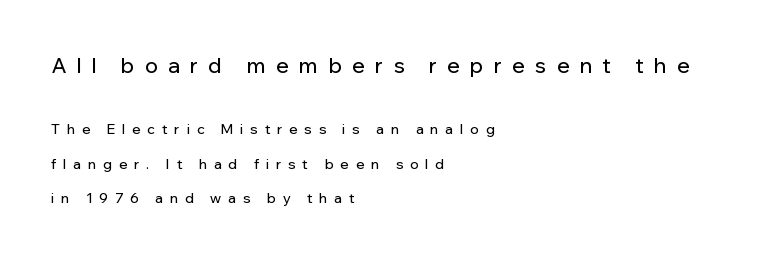
These lines were composed using upright roman letters. Here the first block reads like a headline and the second like body copy. The passage shown is not underscored anywhere. Vertically, the passage feels expansive, rows floating well apart.
